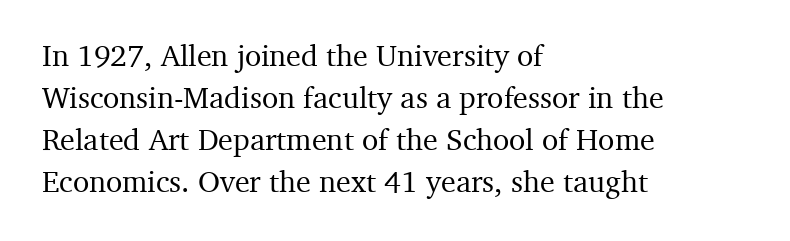
Q: Is the text italic (slanted)? A: No, it is upright.
Q: Is the typeface a serif or a sans-serif typeface? A: Serif.
Q: Is the text underlined? A: No.
Q: How is the paragraph aligned? A: Left-aligned.
Q: Is the spacing between letters normal or unusually wide? A: Normal.
Q: Is the spacing between lines tight, normal or loose? A: Normal.
Q: Width (condensed, normal, or wide)? A: Normal.
Q: Stroke contrast? A: Medium.
Q: x-height? A: Medium.
Q: Monospaced? A: No.
